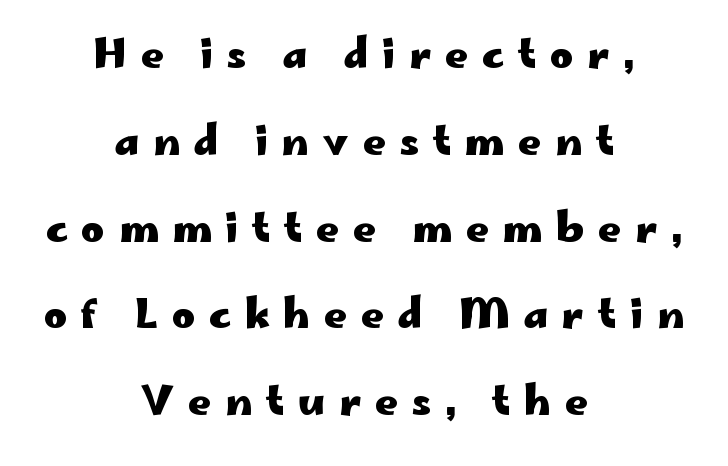
The image shows 40 px heavy, wide sans-serif type, upright; set centered, loose line spacing (2.17x), unusually wide letter spacing (+0.34 em), not underlined; low stroke contrast and a small x-height.
